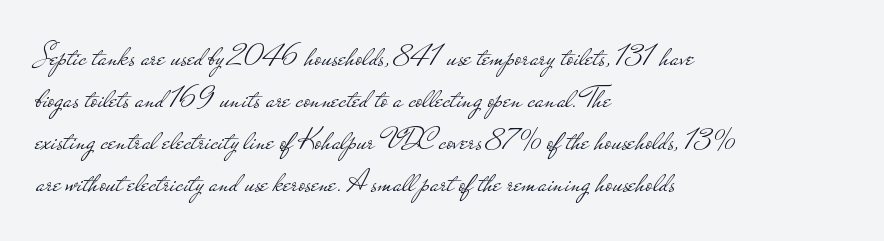
{"serif": "no", "bold": "no", "weight": "light", "width": "wide", "stroke_contrast": "low", "x_height": "small", "monospaced": "no", "underline": "no", "align": "left", "line_spacing": "normal", "line_spacing_ratio": 1.31, "letter_spacing": "normal", "letter_spacing_em": 0.0, "glyph_px": 32}
